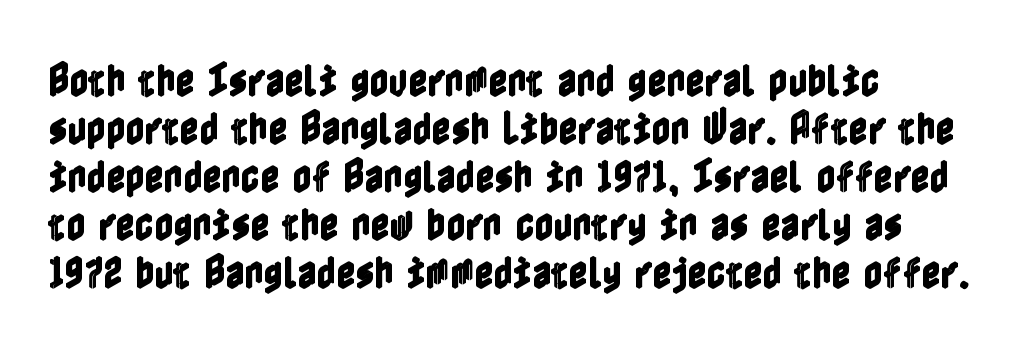
The image shows 37 px condensed type, upright; set normal line spacing (1.3x), normal letter spacing, not underlined; a medium x-height.
